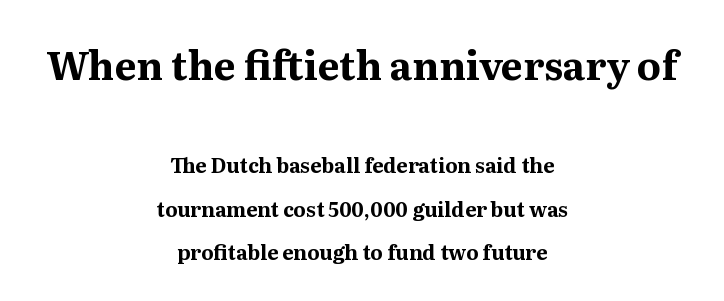
The whitespace from short lines is split evenly between both sides. Is there much room between lines? Yes — plenty of vertical air separates them. No italicization has been applied; the sample stays upright. Each letter keeps its own natural width here, so spacing adapts to shape. Yep, those are serifs on the letters.
